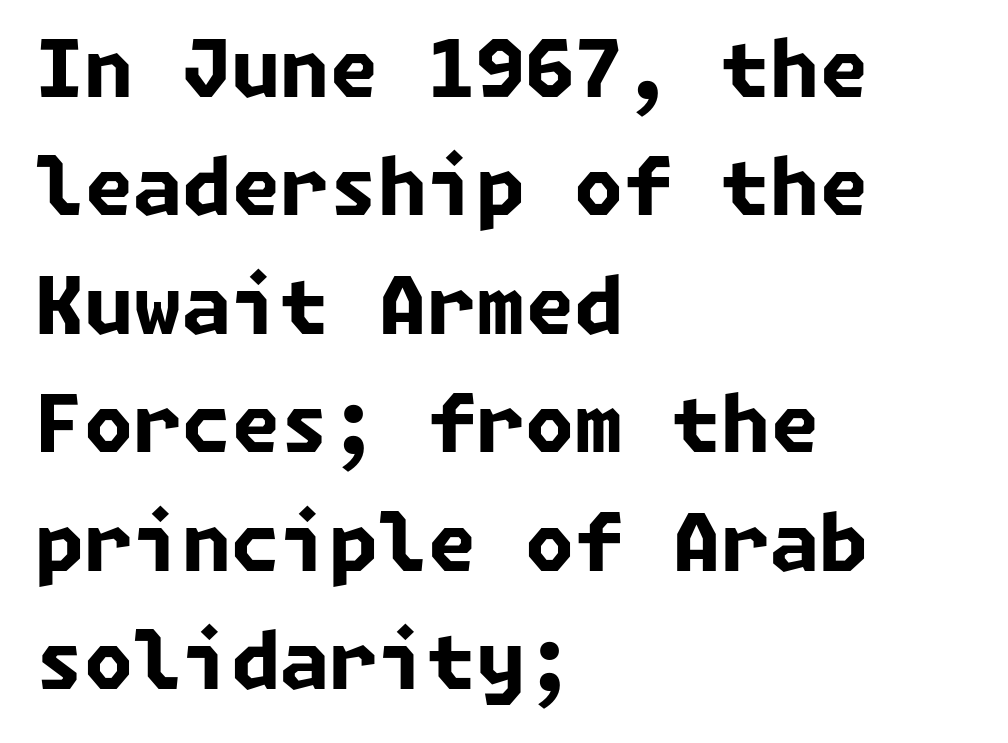
{"serif": "no", "bold": "yes", "weight": "bold", "width": "normal", "stroke_contrast": "low", "x_height": "medium", "underline": "no", "align": "left", "line_spacing": "normal", "line_spacing_ratio": 1.5, "letter_spacing": "normal", "letter_spacing_em": 0.0, "glyph_px": 79}
